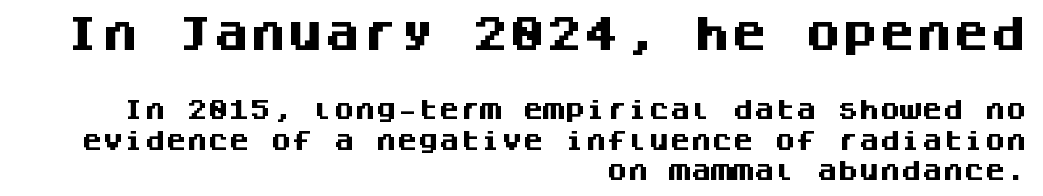
{"serif": "no", "italic": "no", "bold": "yes", "weight": "heavy", "width": "normal", "stroke_contrast": "medium", "x_height": "large", "monospaced": "yes", "underline": "no", "align": "right", "line_spacing": "normal", "line_spacing_ratio": 1.45, "letter_spacing": "normal", "letter_spacing_em": 0.0, "larger_block": "first", "size_ratio": 1.76, "glyph_px": 37}
